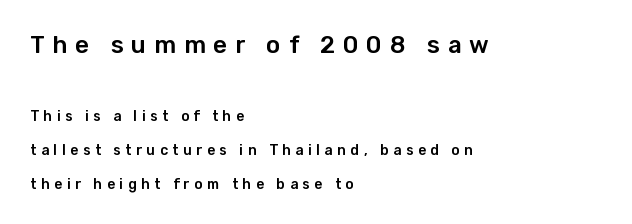
The image shows 24 px text type, upright; set left-aligned, loose line spacing (2.42x), unusually wide letter spacing (+0.33 em), not underlined; the first (top) block is 1.71x larger.
